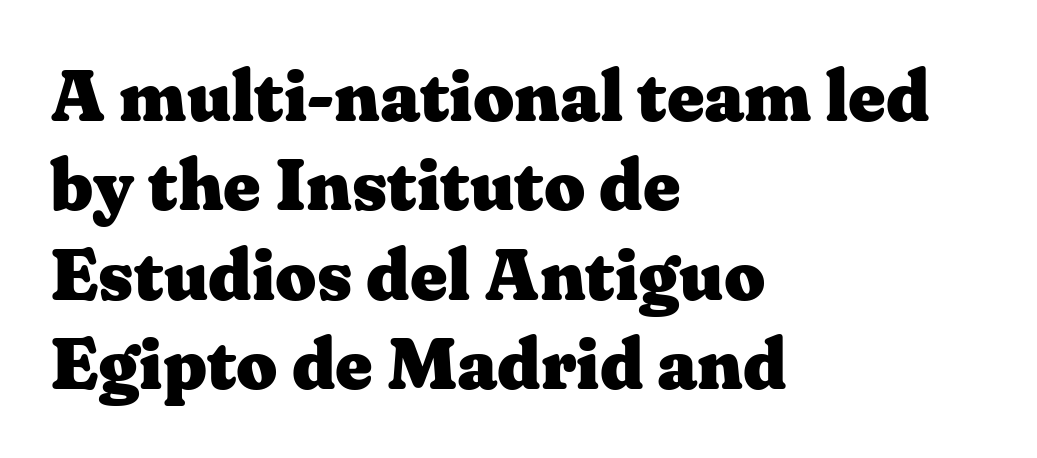
Q: Is the text bold? A: Yes.
Q: Is the text italic (slanted)? A: No, it is upright.
Q: Is the typeface a serif or a sans-serif typeface? A: Serif.
Q: Is the text underlined? A: No.
Q: How is the paragraph aligned? A: Left-aligned.
Q: Is the spacing between letters normal or unusually wide? A: Normal.
Q: Width (condensed, normal, or wide)? A: Wide.
Q: Stroke contrast? A: Medium.
Q: x-height? A: Medium.
Q: Monospaced? A: No.
